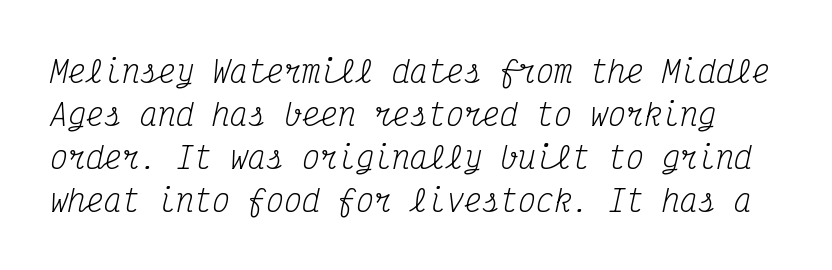
{"serif": "yes", "italic": "yes", "lean": "right", "slant_degrees": 12, "bold": "no", "weight": "regular", "width": "condensed", "stroke_contrast": "medium", "x_height": "medium", "monospaced": "yes", "underline": "no", "line_spacing": "normal", "line_spacing_ratio": 1.43, "letter_spacing": "normal", "letter_spacing_em": 0.0, "glyph_px": 30}
